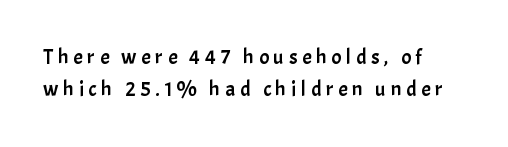
{"italic": "no", "underline": "no", "align": "left", "line_spacing": "normal", "line_spacing_ratio": 1.53, "letter_spacing": "wide", "letter_spacing_em": 0.22, "glyph_px": 21}
